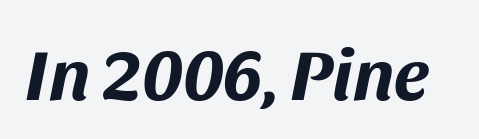
{"italic": "yes", "lean": "right", "slant_degrees": 11, "bold": "yes", "weight": "bold", "width": "normal", "stroke_contrast": "medium", "x_height": "large", "monospaced": "no", "underline": "no", "letter_spacing": "normal", "letter_spacing_em": 0.0, "glyph_px": 72}
